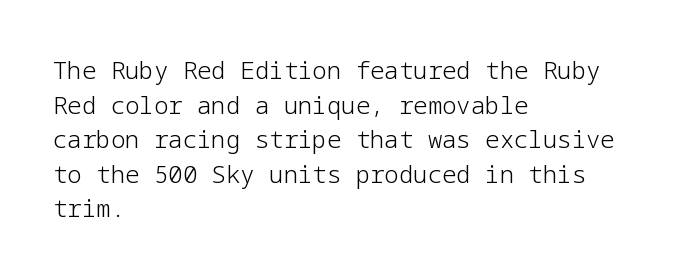
{"italic": "no", "bold": "no", "underline": "no", "align": "left", "line_spacing": "normal", "line_spacing_ratio": 1.44, "letter_spacing": "normal", "letter_spacing_em": 0.0, "glyph_px": 24}
